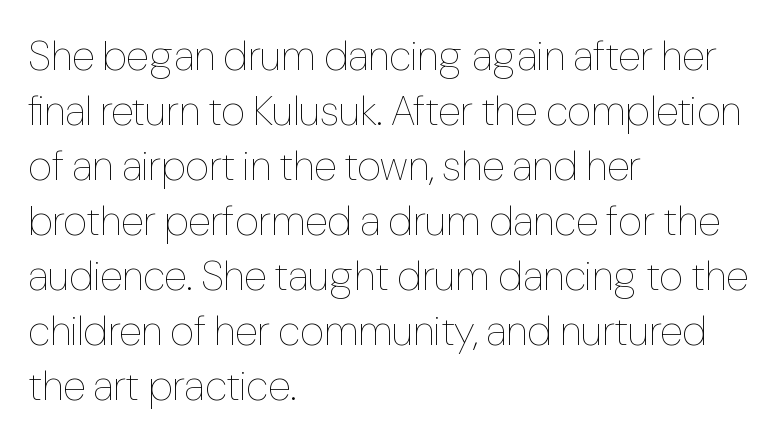
The letters advance in unequal steps, a hallmark of proportional type. This is roman type, the default non-slanted kind. Layout note: lines flush left. No word sits above an underline. Weight: not bold — regular or lighter. Notice how descenders clear the ascenders below comfortably — that's standard leading.
